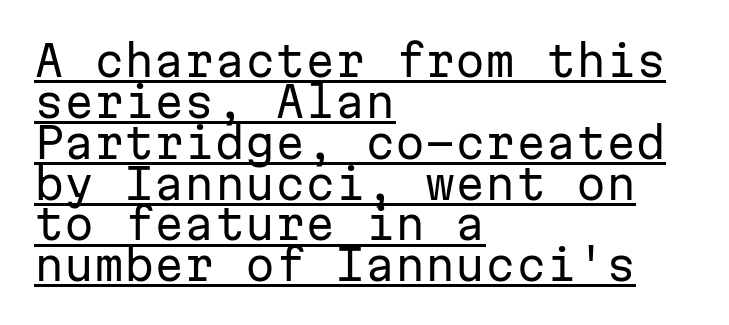
{"serif": "no", "italic": "no", "bold": "no", "weight": "regular", "width": "normal", "stroke_contrast": "low", "x_height": "medium", "monospaced": "yes", "underline": "yes", "align": "left", "line_spacing": "tight", "line_spacing_ratio": 0.95, "letter_spacing": "normal", "letter_spacing_em": 0.0, "glyph_px": 43}
